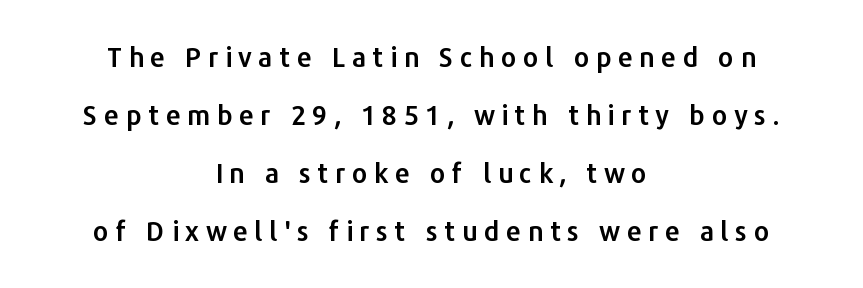
Q: Is the text italic (slanted)? A: No, it is upright.
Q: Is the text underlined? A: No.
Q: How is the paragraph aligned? A: Centered.
Q: Is the spacing between letters normal or unusually wide? A: Unusually wide.
Q: Is the spacing between lines tight, normal or loose? A: Loose.
